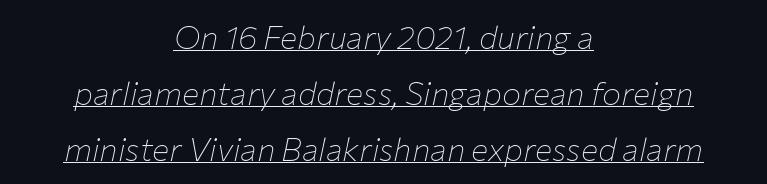
What stands out about the letter spacing? Nothing — it is the standard amount. These lines are centered, leaving both edges ragged. The whole block is typeset with a tilt. Bold? No — there's no thickening of the strokes. Here the designer chose a conventional face with non-uniform glyph widths.
